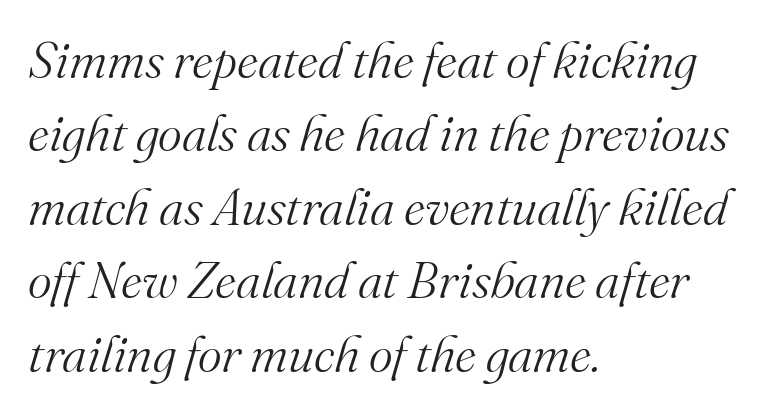
The image shows 51 px light serif type, italic (leaning right); set left-aligned, normal line spacing (1.44x), normal letter spacing, not underlined; medium stroke contrast and a small x-height.
